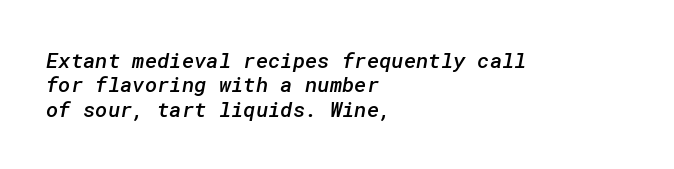
{"bold": "semi", "underline": "no", "align": "left", "line_spacing_ratio": 1.16, "letter_spacing": "normal", "letter_spacing_em": 0.0, "glyph_px": 21}
